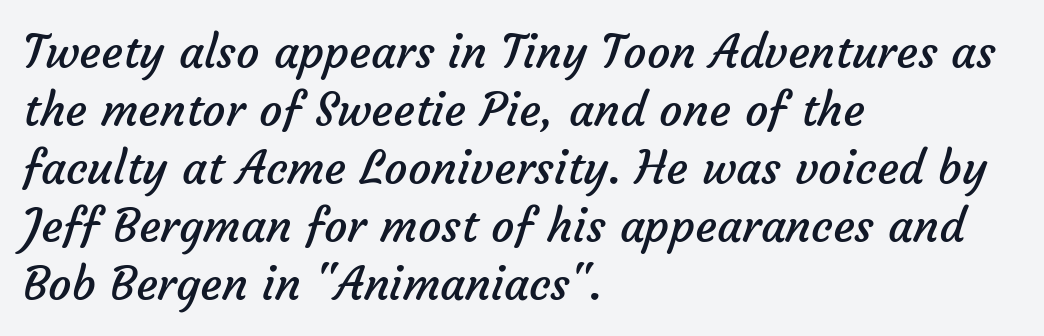
Note: no serifs on the glyphs. Standard letterfit; no display-style spreading of the glyphs. Short and long lines alike share a common starting point at left. Here the designer chose a conventional face with non-uniform glyph widths. Regarding leading, the lines here are spaced in the standard way. Heaviness? Minimal to ordinary, like unemphasized prose.
